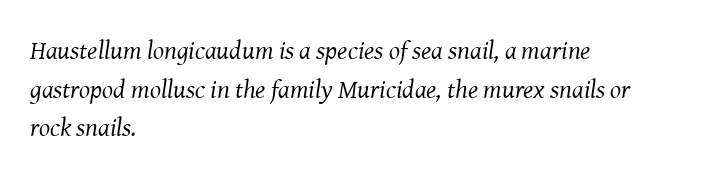
Q: Is the text bold? A: No.
Q: Is the text italic (slanted)? A: Yes, it leans right by about 8 degrees.
Q: Is the text underlined? A: No.
Q: How is the paragraph aligned? A: Left-aligned.
Q: Is the spacing between letters normal or unusually wide? A: Normal.
Q: Is the spacing between lines tight, normal or loose? A: Normal.
